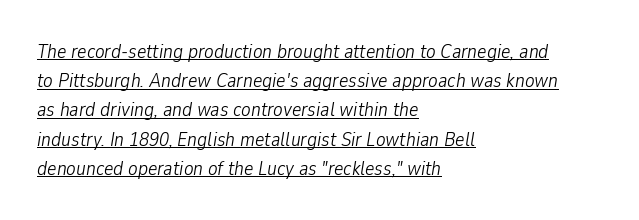
Q: Is the text bold? A: No.
Q: Is the text italic (slanted)? A: Yes, it leans right by about 9 degrees.
Q: Is the text underlined? A: Yes.
Q: How is the paragraph aligned? A: Left-aligned.
Q: Is the spacing between letters normal or unusually wide? A: Normal.
Q: Is the spacing between lines tight, normal or loose? A: Normal.
